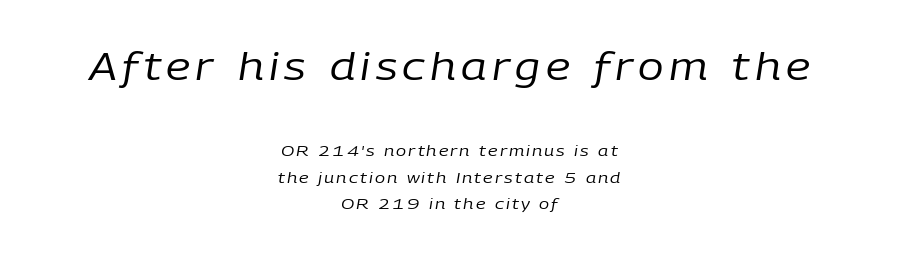
You can tell it's italic because the verticals aren't actually vertical. Any mark beneath the type? The region is blank. If you folded the block vertically in half, each line would mirror itself in length. Stems here are at most as thick as an everyday book face. Does the bottom block carry the larger type? No, the top block does. The passage shown is typed in a proportional face where columns would drift.
